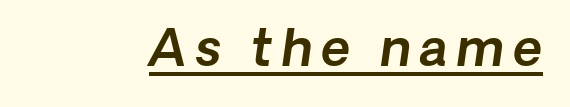
I'd call this a sans setting — the letters go barefoot. Each letter keeps its own natural width here, so spacing adapts to shape. Beneath each row of characters lies a ruled line.
